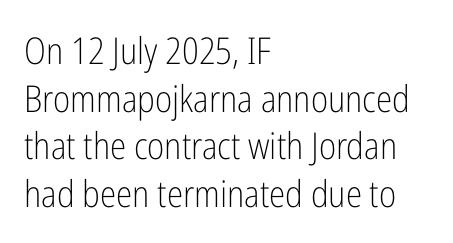
Q: Is the text bold? A: No.
Q: Is the text italic (slanted)? A: No, it is upright.
Q: Is the typeface a serif or a sans-serif typeface? A: Sans-serif.
Q: Is the text underlined? A: No.
Q: How is the paragraph aligned? A: Left-aligned.
Q: Is the spacing between letters normal or unusually wide? A: Normal.
Q: Is the spacing between lines tight, normal or loose? A: Normal.
Q: Width (condensed, normal, or wide)? A: Condensed.
Q: Stroke contrast? A: Low.
Q: x-height? A: Medium.
Q: Monospaced? A: No.
